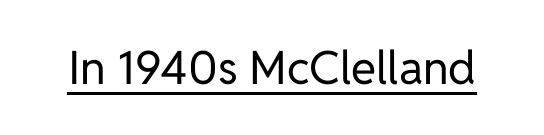
The image shows 46 px regular-weight sans-serif type, upright; set normal letter spacing, underlined; low stroke contrast and a medium x-height.
